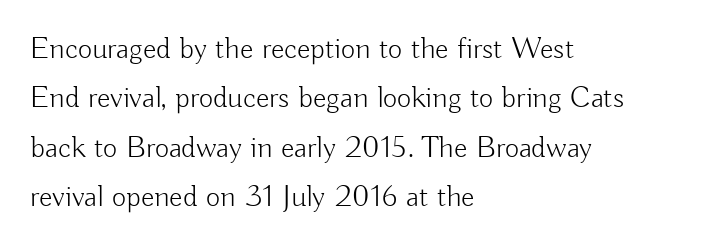
{"serif": "no", "italic": "no", "bold": "no", "weight": "light", "width": "normal", "stroke_contrast": "low", "x_height": "small", "monospaced": "no", "underline": "no", "align": "left", "line_spacing": "normal", "line_spacing_ratio": 1.59, "letter_spacing": "normal", "letter_spacing_em": 0.0, "glyph_px": 31}
